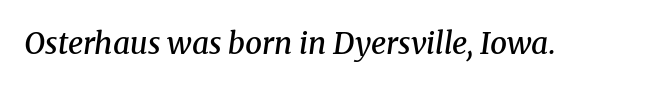
Each glyph is drawn with semibold strokes, heavier than normal yet not fully bold. Students, note that the glyphs here touch the page at normal intervals. The passage shown is typed in a proportional face where columns would drift. The specimen omits any rule beneath the text block's lines. If you drew a line through each stem, it would be angled. To sum up the face: it has serifs.
